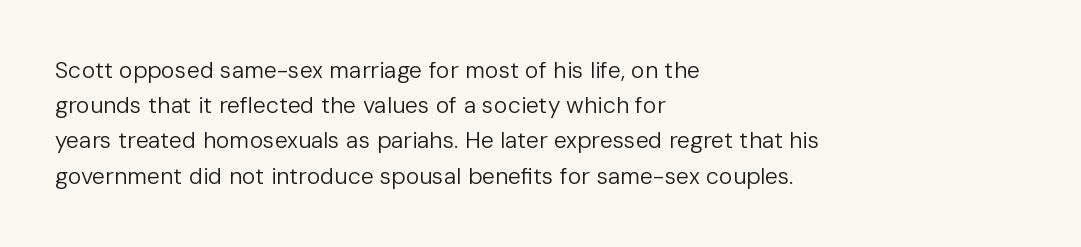
Q: Is the text bold? A: No.
Q: Is the text italic (slanted)? A: No, it is upright.
Q: Is the text underlined? A: No.
Q: How is the paragraph aligned? A: Left-aligned.
Q: Is the spacing between letters normal or unusually wide? A: Normal.
Q: Is the spacing between lines tight, normal or loose? A: Normal.
